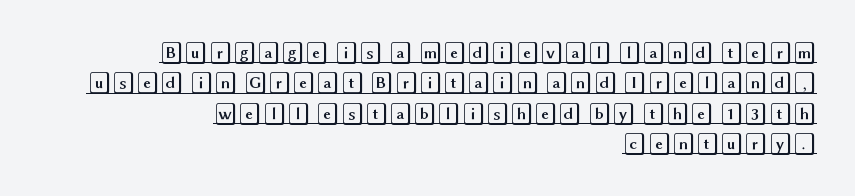
The image shows 22 px text type, upright; set right-aligned, normal line spacing (1.38x), normal letter spacing, underlined.
